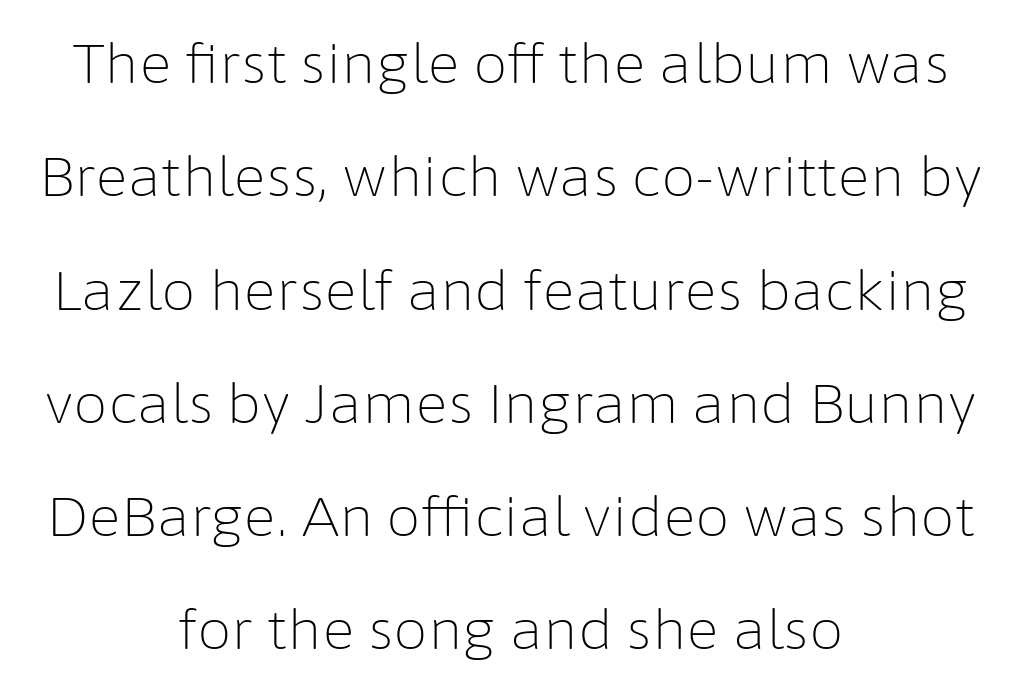
{"serif": "no", "italic": "no", "bold": "no", "weight": "light", "width": "normal", "stroke_contrast": "low", "x_height": "medium", "monospaced": "no", "underline": "no", "align": "center", "line_spacing": "loose", "line_spacing_ratio": 2.06, "letter_spacing": "normal", "letter_spacing_em": 0.0, "glyph_px": 55}
